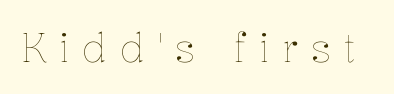
{"italic": "no", "bold": "no", "weight": "thin", "width": "normal", "stroke_contrast": "low", "x_height": "medium", "monospaced": "no", "underline": "no", "letter_spacing": "wide", "letter_spacing_em": 0.31, "glyph_px": 40}
